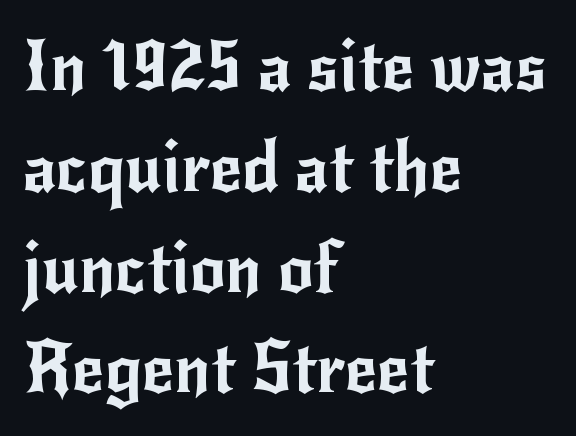
Character widths vary here, with narrow letters taking less room than wide ones. Rows of type keep a routine distance in the vertical direction. Italic: no, the glyphs are upright roman. What kind of face is this? One without serifs — a sans. Students, note that the glyphs here touch the page at normal intervals.
